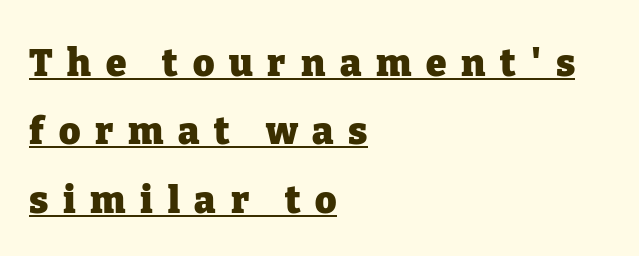
Q: Is the text bold? A: Yes.
Q: Is the text italic (slanted)? A: No, it is upright.
Q: Is the typeface a serif or a sans-serif typeface? A: Serif.
Q: Is the text underlined? A: Yes.
Q: How is the paragraph aligned? A: Left-aligned.
Q: Is the spacing between letters normal or unusually wide? A: Unusually wide.
Q: Width (condensed, normal, or wide)? A: Normal.
Q: Stroke contrast? A: Low.
Q: x-height? A: Medium.
Q: Monospaced? A: No.
